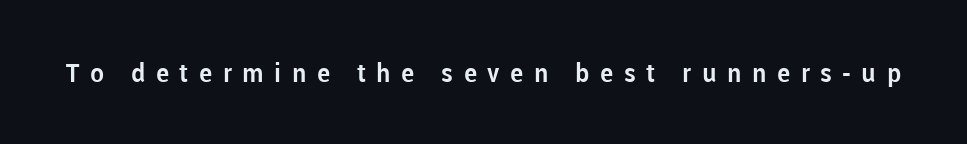
Quick note: underline off. Each word looks stretched out because of the extra space between its letters. The lettering holds an erect, upright posture throughout.
